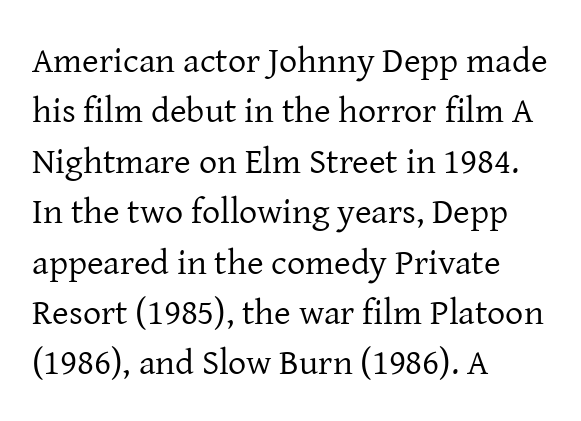
Q: Is the text bold? A: No.
Q: Is the text italic (slanted)? A: No, it is upright.
Q: Is the typeface a serif or a sans-serif typeface? A: Serif.
Q: Is the text underlined? A: No.
Q: How is the paragraph aligned? A: Left-aligned.
Q: Is the spacing between letters normal or unusually wide? A: Normal.
Q: Is the spacing between lines tight, normal or loose? A: Normal.
Q: Width (condensed, normal, or wide)? A: Normal.
Q: Stroke contrast? A: Low.
Q: x-height? A: Medium.
Q: Monospaced? A: No.
